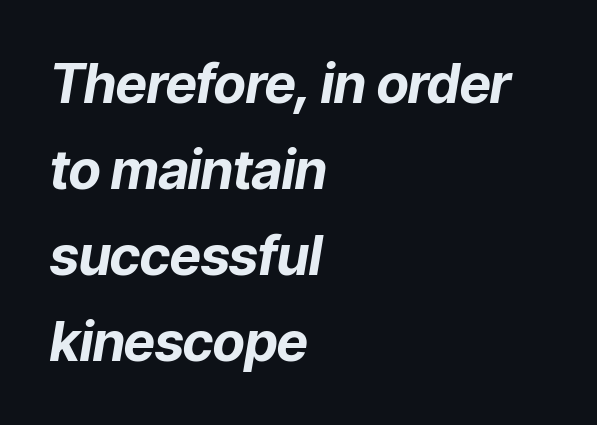
{"italic": "yes", "lean": "right", "slant_degrees": 9, "bold": "yes", "weight": "bold", "width": "normal", "stroke_contrast": "low", "x_height": "medium", "monospaced": "no", "underline": "no", "align": "left", "line_spacing": "normal", "line_spacing_ratio": 1.59, "letter_spacing": "normal", "letter_spacing_em": 0.0, "glyph_px": 54}
